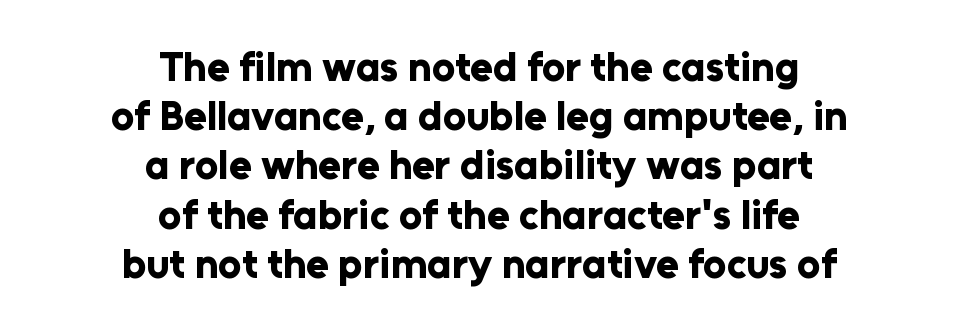
{"serif": "no", "italic": "no", "bold": "yes", "weight": "bold", "width": "normal", "stroke_contrast": "low", "x_height": "medium", "monospaced": "no", "underline": "no", "align": "center", "line_spacing_ratio": 1.2, "letter_spacing": "normal", "letter_spacing_em": 0.0, "glyph_px": 41}
